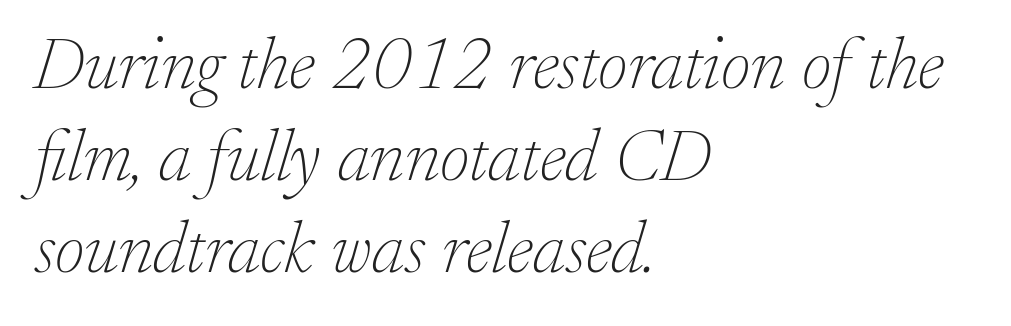
The image shows 73 px thin serif type, italic (leaning right); set left-aligned, normal line spacing (1.26x), normal letter spacing, not underlined; low stroke contrast and a small x-height.
